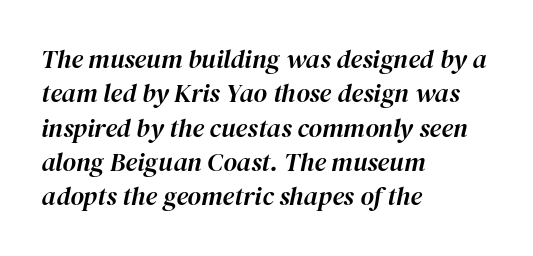
{"italic": "yes", "lean": "right", "slant_degrees": 12, "underline": "no", "align": "left", "line_spacing": "normal", "line_spacing_ratio": 1.32, "letter_spacing": "normal", "letter_spacing_em": 0.0, "glyph_px": 26}
